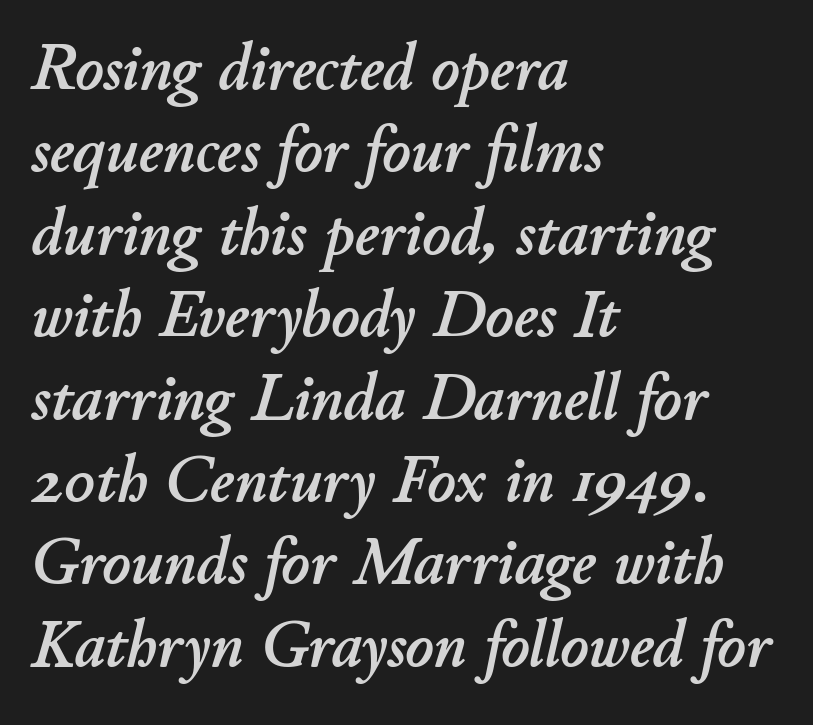
These lines keep a tight, regular rhythm from letter to letter. Compared with a centered layout, this one pins lines to the left instead. Think of a printed novel: that variable character pitch is what you see here. The specimen reads as italic at a glance.
